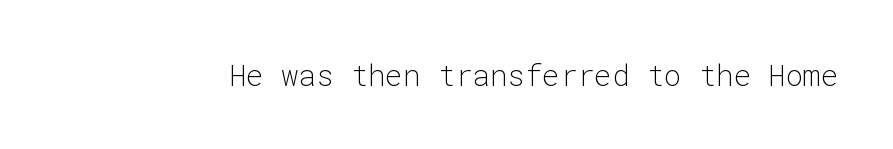
The image shows 29 px light sans-serif type, upright, monospaced; set normal letter spacing, not underlined; low stroke contrast and a medium x-height.
